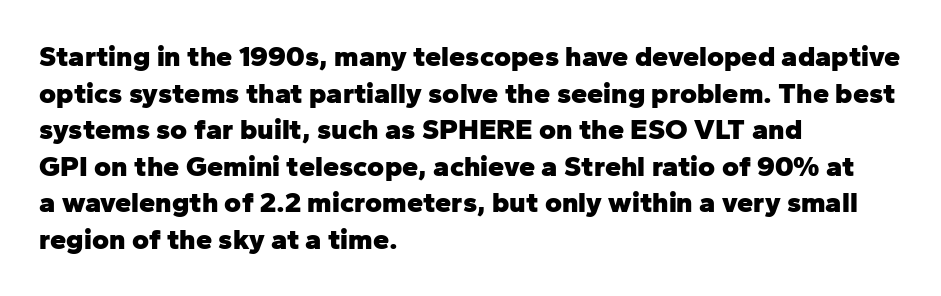
The lettering stays uniformly vertical, giving the passage a roman look. Baseline-to-baseline distance is the conventional proportion of letter height. These words are printed bold, with thick strokes throughout. A typesetter would label this face a sans. Decoration check: the copy has no underline.
